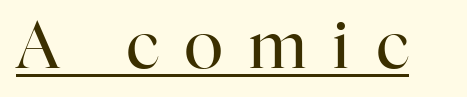
Q: Is the text bold? A: No.
Q: Is the text italic (slanted)? A: No, it is upright.
Q: Is the typeface a serif or a sans-serif typeface? A: Serif.
Q: Is the text underlined? A: Yes.
Q: Is the spacing between letters normal or unusually wide? A: Unusually wide.
Q: Width (condensed, normal, or wide)? A: Normal.
Q: Stroke contrast? A: High.
Q: x-height? A: Medium.
Q: Monospaced? A: No.
